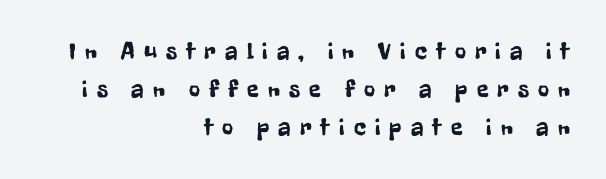
Q: Is the text italic (slanted)? A: No, it is upright.
Q: Is the text underlined? A: No.
Q: How is the paragraph aligned? A: Right-aligned.
Q: Is the spacing between letters normal or unusually wide? A: Unusually wide.
Q: Is the spacing between lines tight, normal or loose? A: Normal.
